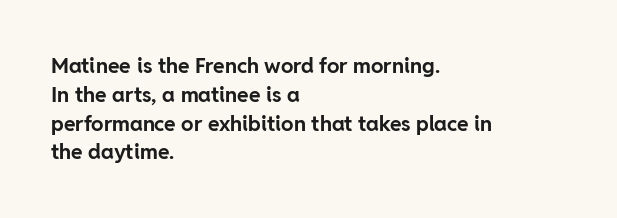
Leftover space on each line is placed entirely after the last word. The baseline area is clear. Tracking value appears to be zero — textbook default spacing. Is the type bold? Yes — the strokes are clearly thick and heavy.
